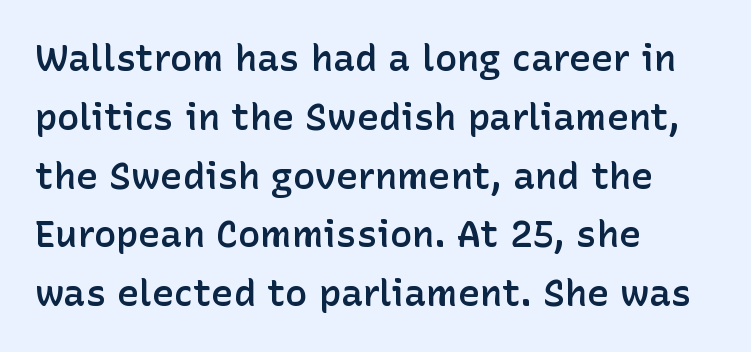
Q: Is the text bold? A: Semi-bold.
Q: Is the text italic (slanted)? A: No, it is upright.
Q: Is the typeface a serif or a sans-serif typeface? A: Sans-serif.
Q: Is the text underlined? A: No.
Q: How is the paragraph aligned? A: Left-aligned.
Q: Is the spacing between letters normal or unusually wide? A: Normal.
Q: Is the spacing between lines tight, normal or loose? A: Normal.
Q: Width (condensed, normal, or wide)? A: Normal.
Q: Stroke contrast? A: Low.
Q: x-height? A: Medium.
Q: Monospaced? A: No.
